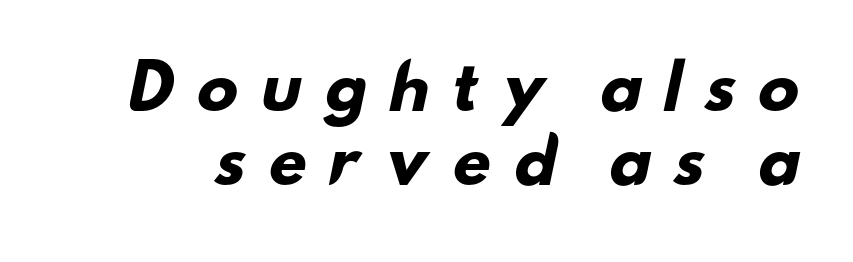
The image shows 61 px heavy, wide sans-serif type; set line spacing 1.22x, unusually wide letter spacing (+0.33 em), not underlined; low stroke contrast and a small x-height.
